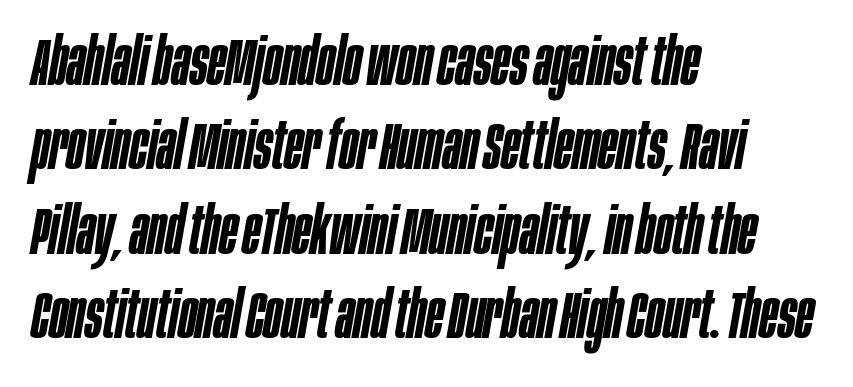
Q: Is the text bold? A: Semi-bold.
Q: Is the text italic (slanted)? A: Yes, it leans right by about 10 degrees.
Q: Is the text underlined? A: No.
Q: How is the paragraph aligned? A: Left-aligned.
Q: Is the spacing between letters normal or unusually wide? A: Normal.
Q: Is the spacing between lines tight, normal or loose? A: Normal.
Q: Width (condensed, normal, or wide)? A: Condensed.
Q: Stroke contrast? A: Low.
Q: x-height? A: Large.
Q: Monospaced? A: No.
